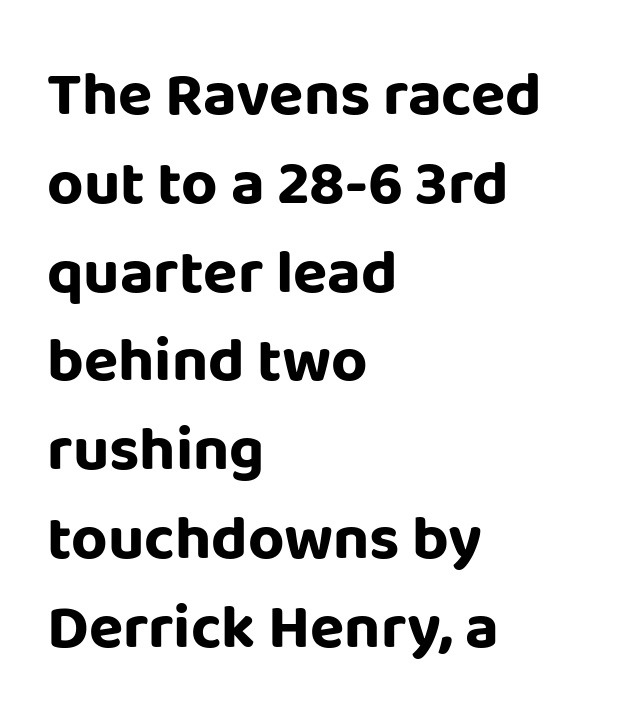
{"serif": "no", "italic": "no", "bold": "yes", "weight": "bold", "width": "normal", "stroke_contrast": "low", "x_height": "large", "monospaced": "no", "underline": "no", "align": "left", "line_spacing": "normal", "line_spacing_ratio": 1.41, "letter_spacing": "normal", "letter_spacing_em": 0.0, "glyph_px": 63}
